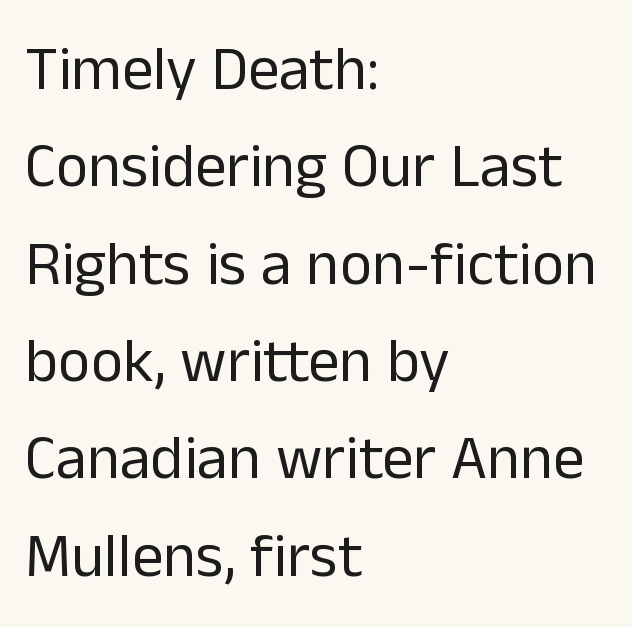
{"serif": "no", "italic": "no", "bold": "no", "weight": "regular", "width": "normal", "stroke_contrast": "low", "x_height": "medium", "monospaced": "no", "underline": "no", "align": "left", "line_spacing": "normal", "line_spacing_ratio": 1.57, "letter_spacing": "normal", "letter_spacing_em": 0.0, "glyph_px": 62}
